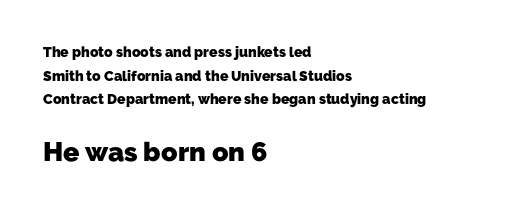
The image shows 27 px bold type; set left-aligned, normal line spacing (1.68x), normal letter spacing, not underlined; the second (bottom) block is 1.93x larger.
